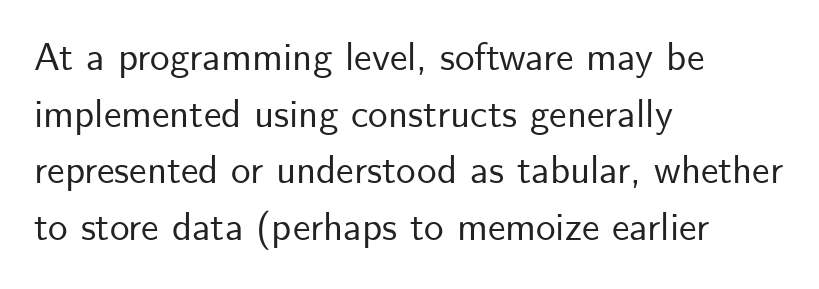
Q: Is the text italic (slanted)? A: No, it is upright.
Q: Is the typeface a serif or a sans-serif typeface? A: Sans-serif.
Q: Is the text underlined? A: No.
Q: How is the paragraph aligned? A: Left-aligned.
Q: Is the spacing between letters normal or unusually wide? A: Normal.
Q: Is the spacing between lines tight, normal or loose? A: Normal.
Q: Width (condensed, normal, or wide)? A: Normal.
Q: Stroke contrast? A: Low.
Q: x-height? A: Small.
Q: Monospaced? A: No.
